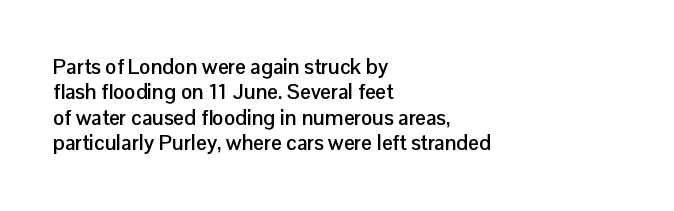
{"italic": "no", "bold": "yes", "underline": "no", "align": "left", "line_spacing_ratio": 1.21, "letter_spacing": "normal", "letter_spacing_em": 0.0, "glyph_px": 21}
